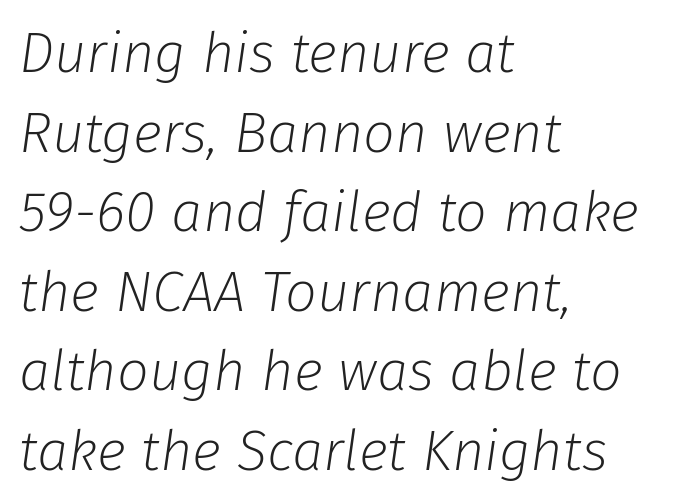
Q: Is the text bold? A: No.
Q: Is the text italic (slanted)? A: Yes, it leans right by about 8 degrees.
Q: Is the text underlined? A: No.
Q: How is the paragraph aligned? A: Left-aligned.
Q: Is the spacing between letters normal or unusually wide? A: Normal.
Q: Is the spacing between lines tight, normal or loose? A: Normal.
Q: Width (condensed, normal, or wide)? A: Normal.
Q: Stroke contrast? A: Low.
Q: x-height? A: Medium.
Q: Monospaced? A: No.
